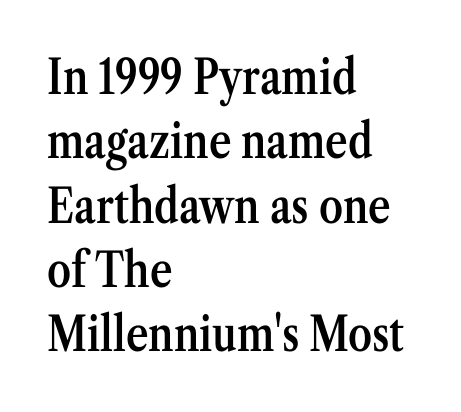
Q: Is the text bold? A: Semi-bold.
Q: Is the text italic (slanted)? A: No, it is upright.
Q: Is the typeface a serif or a sans-serif typeface? A: Serif.
Q: Is the text underlined? A: No.
Q: How is the paragraph aligned? A: Left-aligned.
Q: Is the spacing between letters normal or unusually wide? A: Normal.
Q: Is the spacing between lines tight, normal or loose? A: Normal.
Q: Width (condensed, normal, or wide)? A: Condensed.
Q: Stroke contrast? A: Medium.
Q: x-height? A: Medium.
Q: Monospaced? A: No.
